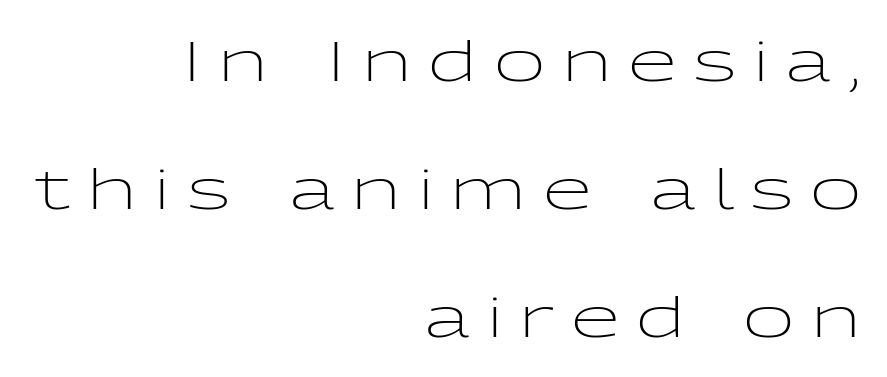
{"serif": "no", "italic": "no", "bold": "no", "weight": "light", "width": "wide", "stroke_contrast": "low", "x_height": "medium", "monospaced": "no", "underline": "no", "align": "right", "line_spacing": "loose", "line_spacing_ratio": 2.29, "letter_spacing": "wide", "letter_spacing_em": 0.3, "glyph_px": 56}
